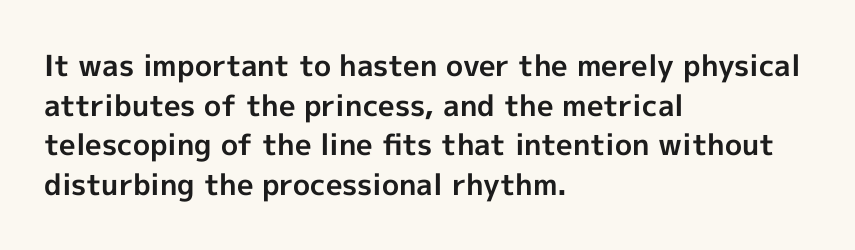
The image shows 29 px bold sans-serif type, upright; set left-aligned, normal line spacing (1.37x), normal letter spacing, not underlined; a medium x-height.
